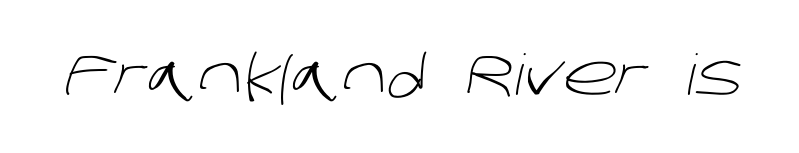
The image shows 56 px light sans-serif type; set normal letter spacing, not underlined; low stroke contrast and a large x-height.
